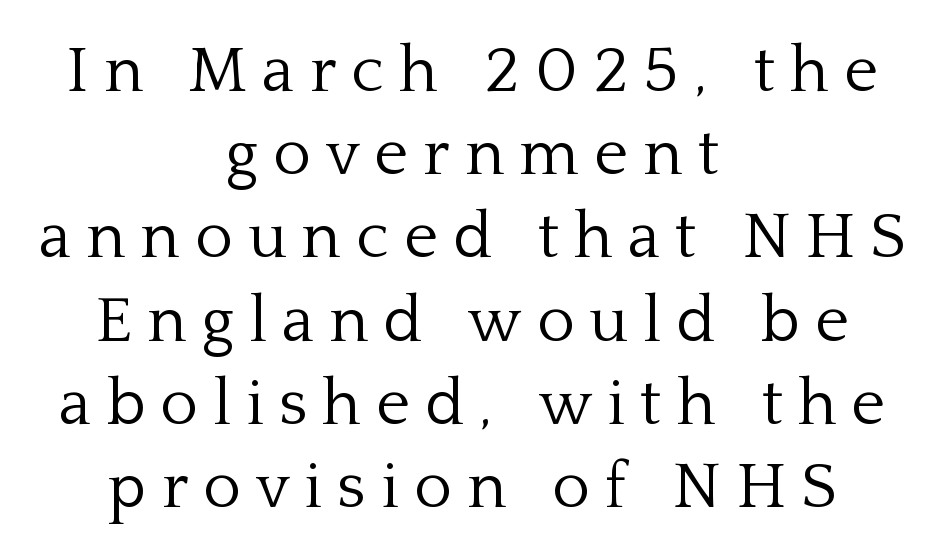
The rendering positions every line midway between the sides. The strokes are not fattened; the text isn't bold. Looks like regular typesetting: each glyph gets only the width it needs. The letters stand upright; this is a roman face.
